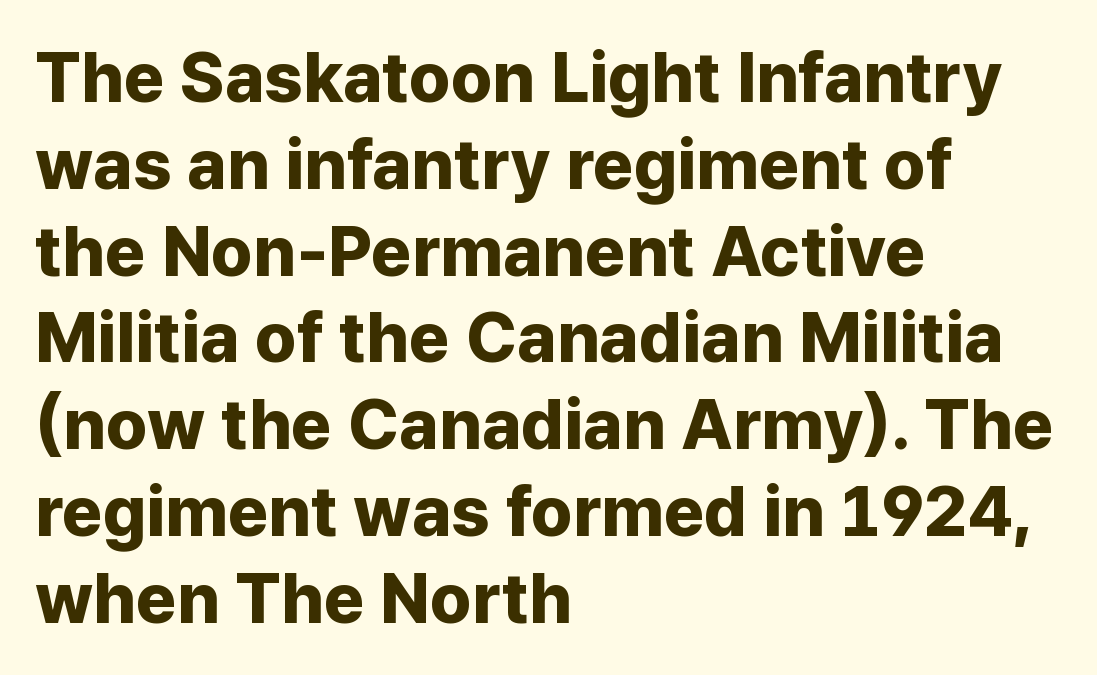
The image shows 70 px bold sans-serif type, upright; set left-aligned, line spacing 1.24x, normal letter spacing, not underlined; low stroke contrast and a medium x-height.
